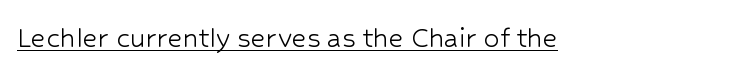
Q: Is the text bold? A: No.
Q: Is the text italic (slanted)? A: No, it is upright.
Q: Is the typeface a serif or a sans-serif typeface? A: Sans-serif.
Q: Is the text underlined? A: Yes.
Q: Is the spacing between letters normal or unusually wide? A: Normal.
Q: Width (condensed, normal, or wide)? A: Normal.
Q: Stroke contrast? A: Low.
Q: x-height? A: Medium.
Q: Monospaced? A: No.
